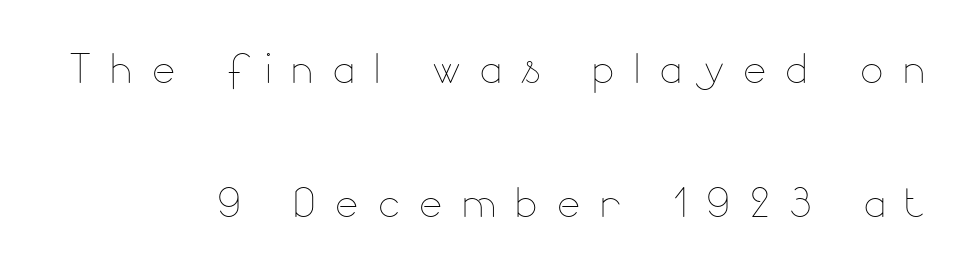
{"italic": "no", "bold": "no", "weight": "thin", "width": "normal", "stroke_contrast": "low", "x_height": "small", "monospaced": "no", "underline": "no", "align": "right", "line_spacing": "loose", "line_spacing_ratio": 2.44, "letter_spacing": "wide", "letter_spacing_em": 0.35, "glyph_px": 55}
